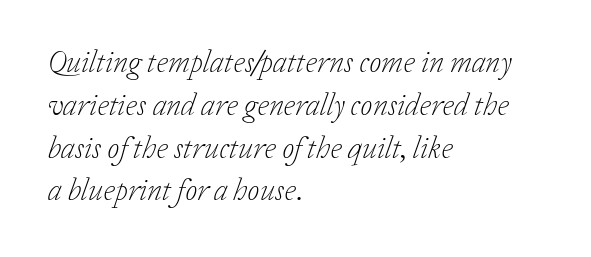
The designer went with a serif here, giving each stem small feet. These lines are rendered in a variable-pitch font. Letter spacing: default. Short and long lines alike share a common starting point at left.
